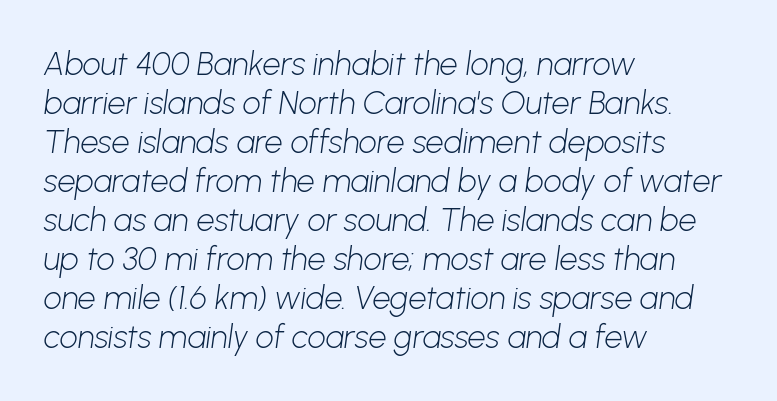
The image shows 32 px light sans-serif type; set left-aligned, line spacing 1.22x, normal letter spacing, not underlined; low stroke contrast and a medium x-height.
